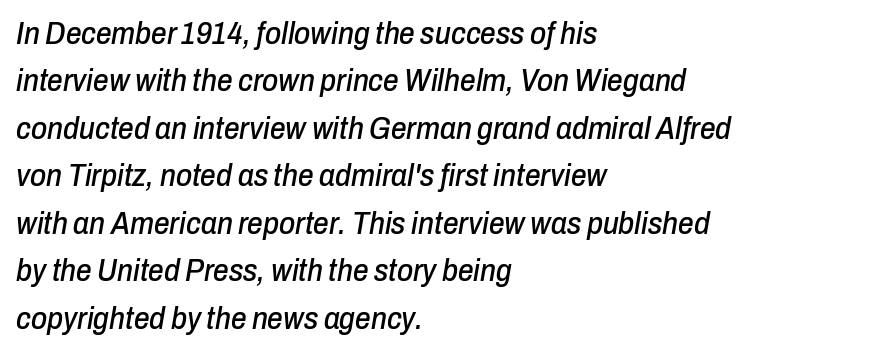
The image shows 31 px condensed type, italic (leaning right); set left-aligned, normal line spacing (1.53x), normal letter spacing, not underlined; low stroke contrast and a medium x-height.
